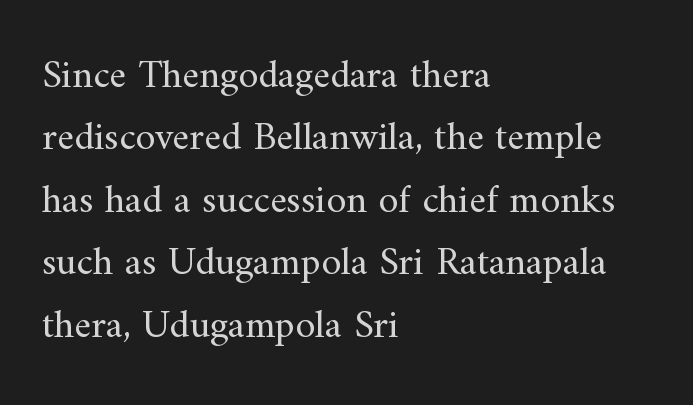
Q: Is the text bold? A: No.
Q: Is the text italic (slanted)? A: No, it is upright.
Q: Is the typeface a serif or a sans-serif typeface? A: Serif.
Q: Is the text underlined? A: No.
Q: How is the paragraph aligned? A: Left-aligned.
Q: Is the spacing between letters normal or unusually wide? A: Normal.
Q: Is the spacing between lines tight, normal or loose? A: Normal.
Q: Width (condensed, normal, or wide)? A: Normal.
Q: Stroke contrast? A: Medium.
Q: x-height? A: Small.
Q: Monospaced? A: No.
